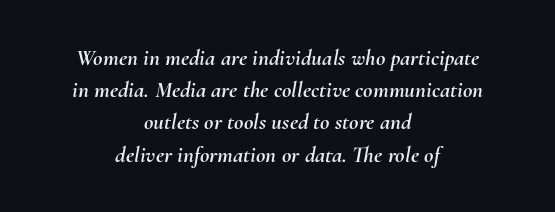
Q: Is the text italic (slanted)? A: Yes, it leans right by about 10 degrees.
Q: Is the text underlined? A: No.
Q: How is the paragraph aligned? A: Centered.
Q: Is the spacing between letters normal or unusually wide? A: Normal.
Q: Is the spacing between lines tight, normal or loose? A: Normal.
